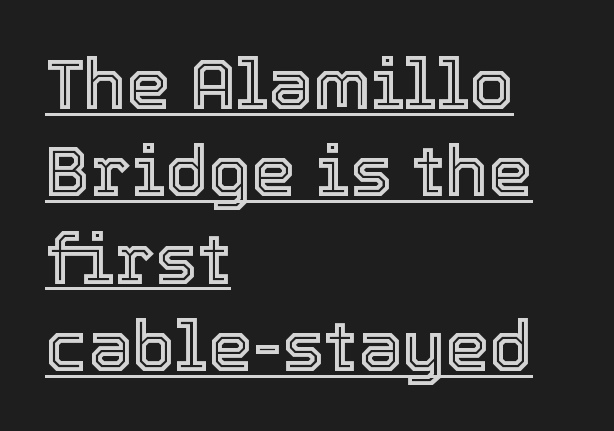
The image shows 71 px text type, upright; set left-aligned, line spacing 1.23x, normal letter spacing, underlined; a medium x-height.
